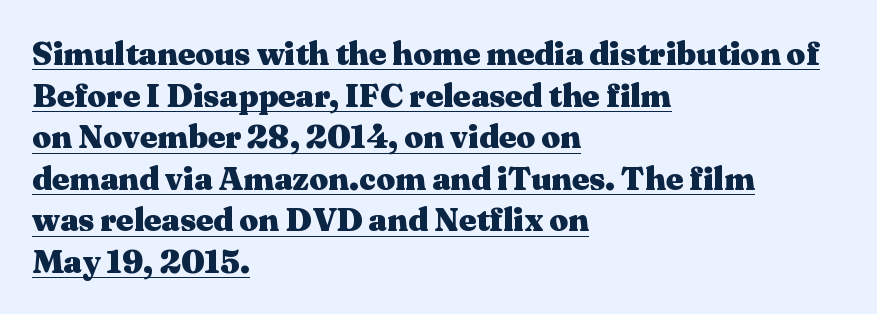
Q: Is the text bold? A: Yes.
Q: Is the text italic (slanted)? A: No, it is upright.
Q: Is the typeface a serif or a sans-serif typeface? A: Serif.
Q: Is the text underlined? A: Yes.
Q: How is the paragraph aligned? A: Left-aligned.
Q: Is the spacing between letters normal or unusually wide? A: Normal.
Q: Is the spacing between lines tight, normal or loose? A: Normal.
Q: Width (condensed, normal, or wide)? A: Wide.
Q: Stroke contrast? A: Medium.
Q: x-height? A: Medium.
Q: Monospaced? A: No.
